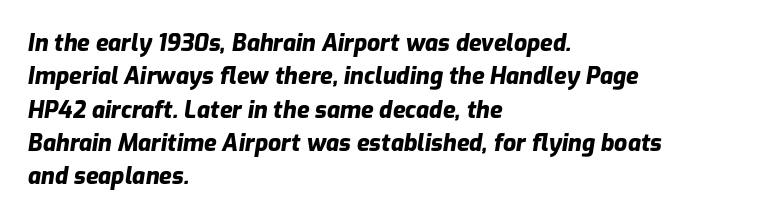
Words float on clear page, feet unadorned. Honestly, the letter spacing is just normal — you wouldn't notice it. Each new line begins a customary step beneath the previous one. The sample has been set heavy, in full bold. Does the copy run flush right? No — it runs flush left.
